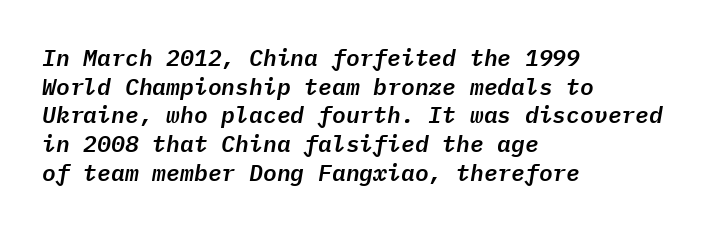
Q: Is the text italic (slanted)? A: Yes, it leans right by about 9 degrees.
Q: Is the text underlined? A: No.
Q: How is the paragraph aligned? A: Left-aligned.
Q: Is the spacing between letters normal or unusually wide? A: Normal.
Q: Is the spacing between lines tight, normal or loose? A: Normal.
